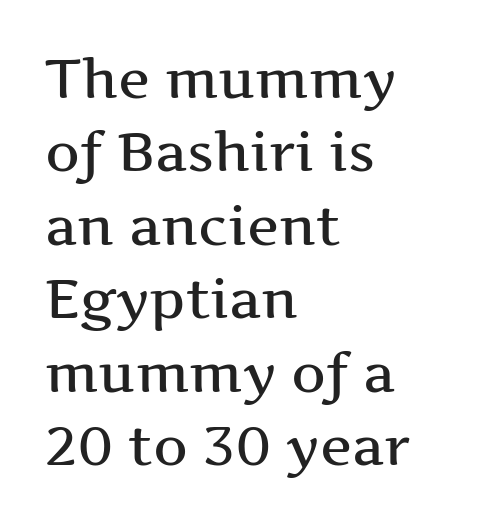
{"serif": "yes", "italic": "no", "width": "wide", "stroke_contrast": "medium", "x_height": "medium", "monospaced": "no", "underline": "no", "align": "left", "line_spacing": "normal", "line_spacing_ratio": 1.36, "letter_spacing": "normal", "letter_spacing_em": 0.0, "glyph_px": 54}
